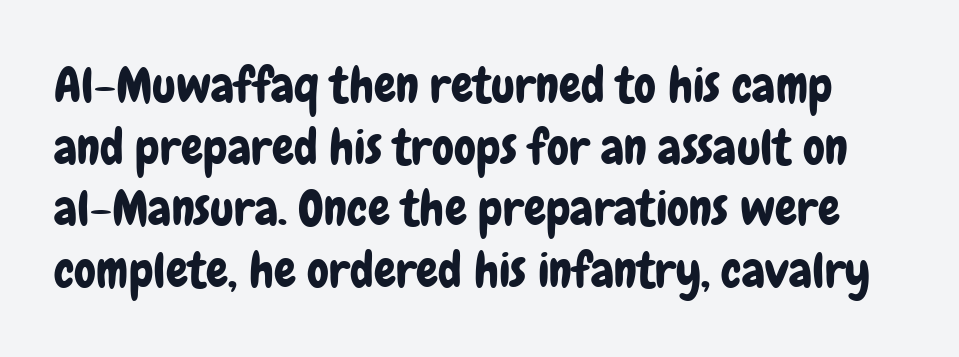
Spacing verdict: proportional, widths tailored to each character. The space beneath each line is pristine and unruled. The type sits square on the baseline with zero lean. Successive baselines arrive at the customary interval.
